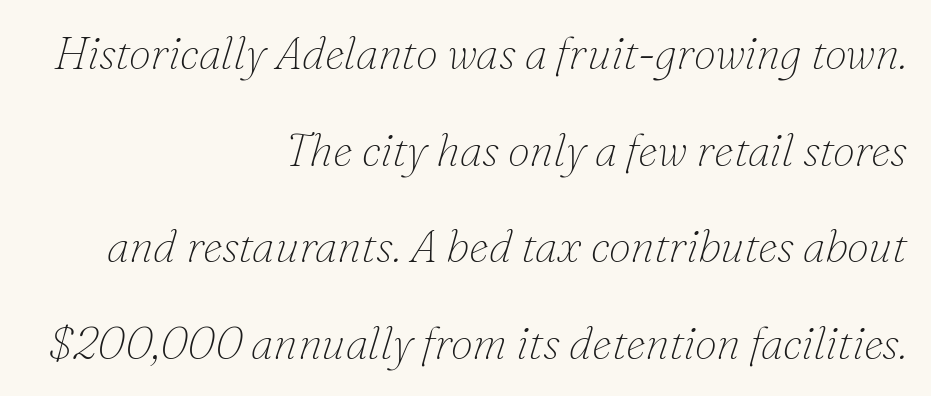
{"serif": "yes", "italic": "yes", "lean": "right", "slant_degrees": 16, "bold": "no", "weight": "thin", "width": "normal", "stroke_contrast": "low", "x_height": "small", "monospaced": "no", "underline": "no", "align": "right", "line_spacing": "loose", "line_spacing_ratio": 2.15, "letter_spacing": "normal", "letter_spacing_em": 0.0, "glyph_px": 45}
